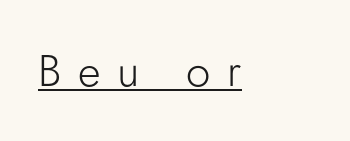
The image shows 44 px light sans-serif type, upright; set left-aligned, unusually wide letter spacing (+0.38 em), underlined; low stroke contrast and a small x-height.
